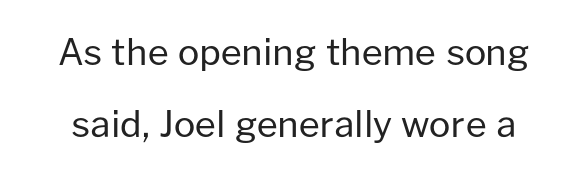
The image shows 36 px regular-weight sans-serif type, upright; set loose line spacing (2.0x), normal letter spacing, not underlined; low stroke contrast and a medium x-height.
